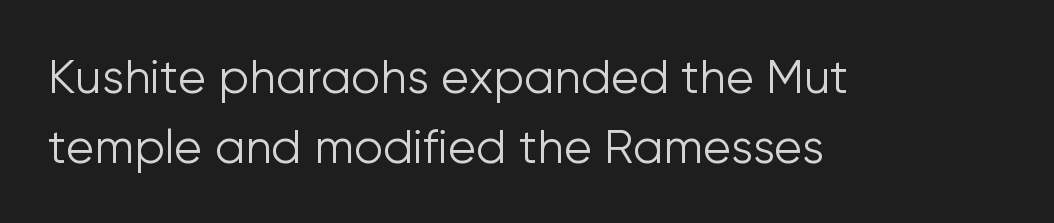
{"serif": "no", "italic": "no", "bold": "no", "weight": "light", "width": "normal", "stroke_contrast": "low", "x_height": "medium", "monospaced": "no", "underline": "no", "align": "left", "line_spacing": "normal", "line_spacing_ratio": 1.52, "letter_spacing": "normal", "letter_spacing_em": 0.0, "glyph_px": 46}
